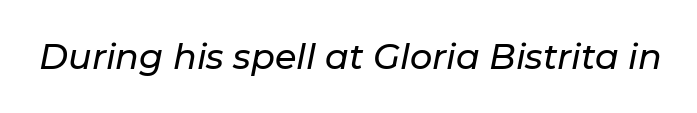
Here the glyphs are tracked normally, forming tight word shapes. Notice how the stems are inclined rather than vertical — that's the hallmark of italics. The gap between lines stays unmarked. Varying glyph widths throughout — classic text-font behaviour.
